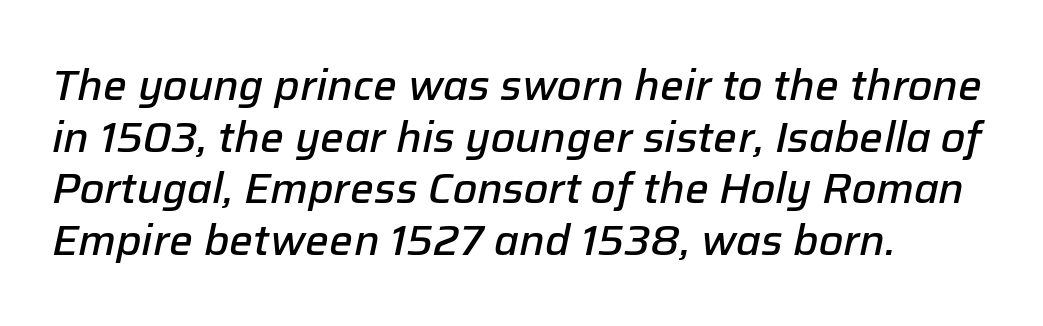
Is the block centered? No — it sits flush against the left margin. These lines keep a tight, regular rhythm from letter to letter. Honestly, there is no underline to notice here at all. A typesetter would call this proportional, since set widths differ per character.
